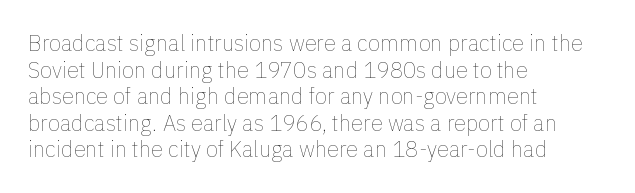
{"italic": "no", "bold": "no", "underline": "no", "align": "left", "line_spacing_ratio": 1.21, "letter_spacing": "normal", "letter_spacing_em": 0.0, "glyph_px": 22}
